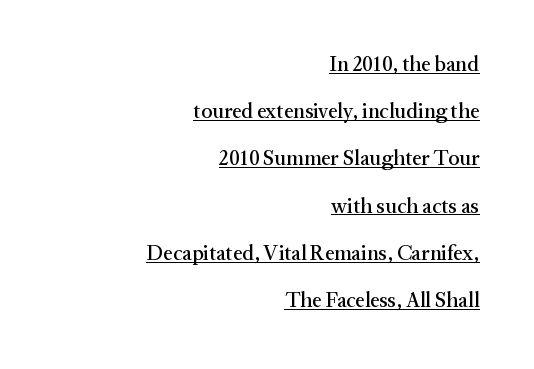
Q: Is the text italic (slanted)? A: No, it is upright.
Q: Is the text underlined? A: Yes.
Q: How is the paragraph aligned? A: Right-aligned.
Q: Is the spacing between letters normal or unusually wide? A: Normal.
Q: Is the spacing between lines tight, normal or loose? A: Loose.
